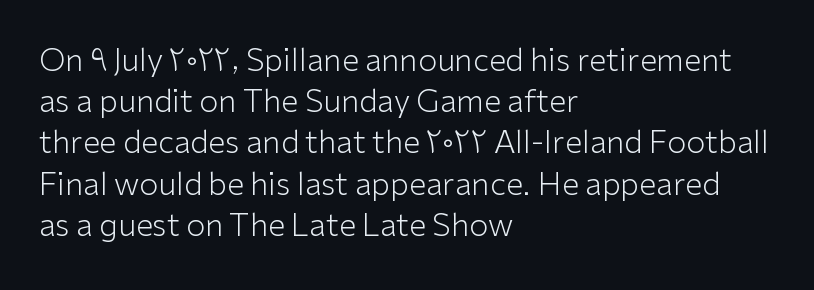
Q: Is the text bold? A: No.
Q: Is the text italic (slanted)? A: No, it is upright.
Q: Is the typeface a serif or a sans-serif typeface? A: Sans-serif.
Q: Is the text underlined? A: No.
Q: How is the paragraph aligned? A: Left-aligned.
Q: Is the spacing between letters normal or unusually wide? A: Normal.
Q: Is the spacing between lines tight, normal or loose? A: Normal.
Q: Width (condensed, normal, or wide)? A: Normal.
Q: Stroke contrast? A: Low.
Q: x-height? A: Medium.
Q: Monospaced? A: No.
